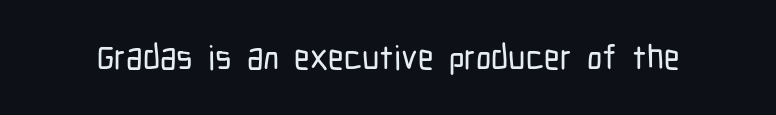
Here the designer chose a conventional face with non-uniform glyph widths. Descenders hang freely into open space. Spacing between characters is what you'd get straight out of the box. Every stem runs plumb, perpendicular to the baseline.
